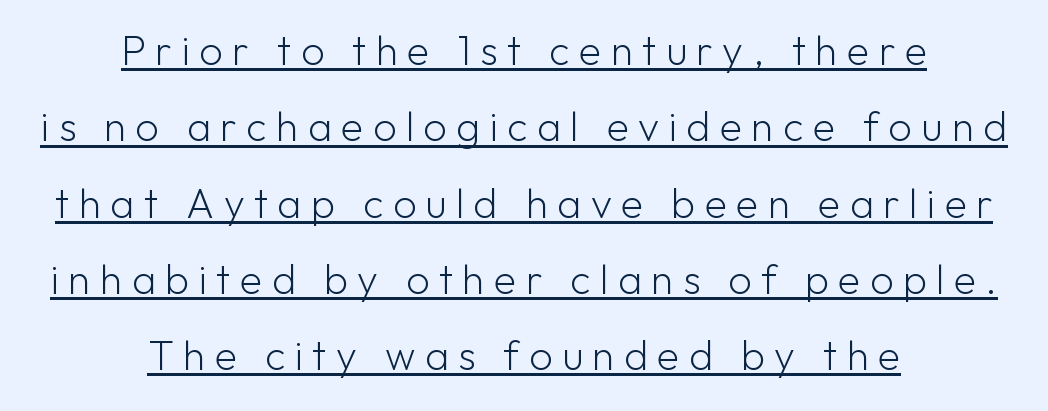
{"serif": "no", "italic": "no", "bold": "no", "weight": "light", "width": "normal", "stroke_contrast": "low", "x_height": "medium", "monospaced": "no", "underline": "yes", "align": "center", "line_spacing_ratio": 1.86, "letter_spacing": "wide", "letter_spacing_em": 0.23, "glyph_px": 41}
